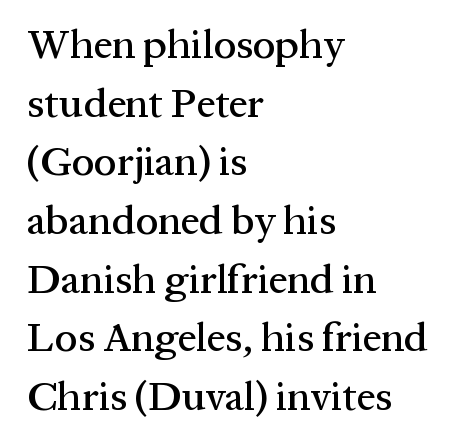
Q: Is the text italic (slanted)? A: No, it is upright.
Q: Is the typeface a serif or a sans-serif typeface? A: Serif.
Q: Is the text underlined? A: No.
Q: How is the paragraph aligned? A: Left-aligned.
Q: Is the spacing between letters normal or unusually wide? A: Normal.
Q: Is the spacing between lines tight, normal or loose? A: Normal.
Q: Width (condensed, normal, or wide)? A: Normal.
Q: Stroke contrast? A: Medium.
Q: x-height? A: Medium.
Q: Monospaced? A: No.
